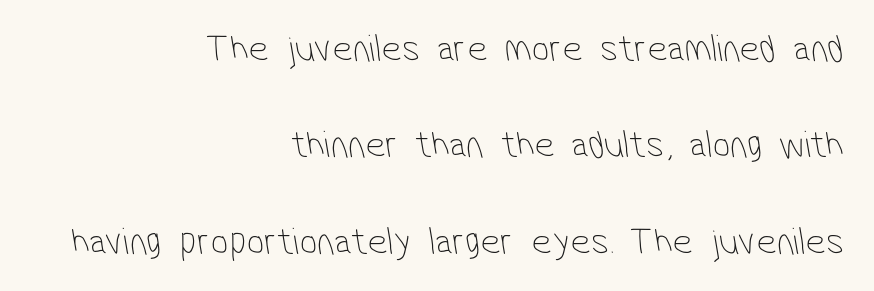
Think of a printed novel: that variable character pitch is what you see here. Each row of text sits above clean, open space. The space between consecutive lines is lavish. The characters display no serif detailing; their extremities are plain. Layout note: lines flush right. Tracking value appears to be zero — textbook default spacing.
